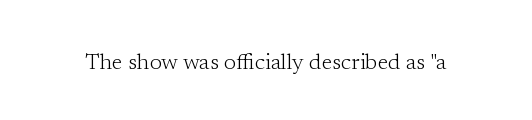
{"italic": "no", "bold": "no", "underline": "no", "letter_spacing": "normal", "letter_spacing_em": 0.0, "glyph_px": 22}
